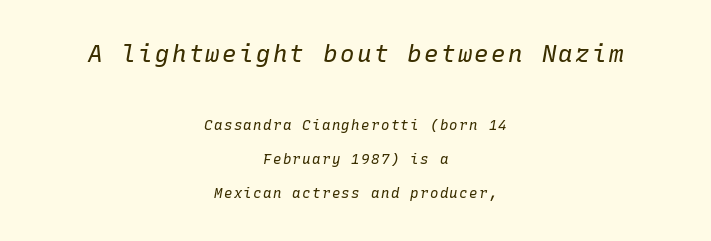
Horizontal alignment here is central, giving a formal, balanced look. Successive baselines arrive slowly, with a big drop between each. No chunkiness to these letters — they're not bold. The passage shown leans; its letterforms are oblique.
